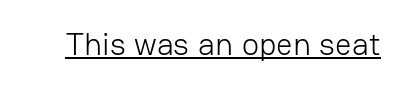
{"serif": "no", "italic": "no", "bold": "no", "weight": "light", "width": "normal", "stroke_contrast": "low", "x_height": "medium", "monospaced": "no", "underline": "yes", "letter_spacing": "normal", "letter_spacing_em": 0.0, "glyph_px": 32}
